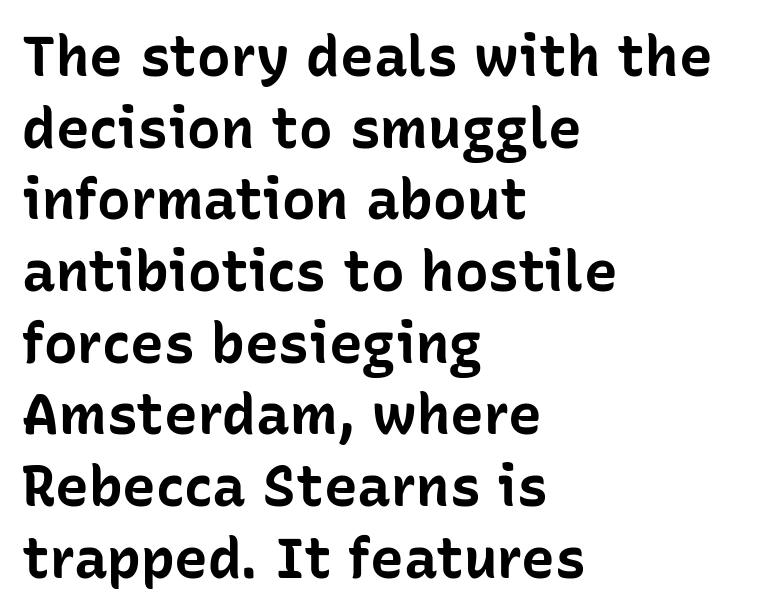
{"serif": "no", "italic": "no", "bold": "yes", "weight": "bold", "width": "normal", "stroke_contrast": "low", "x_height": "medium", "monospaced": "no", "underline": "no", "align": "left", "line_spacing": "normal", "line_spacing_ratio": 1.28, "letter_spacing": "normal", "letter_spacing_em": 0.0, "glyph_px": 56}
